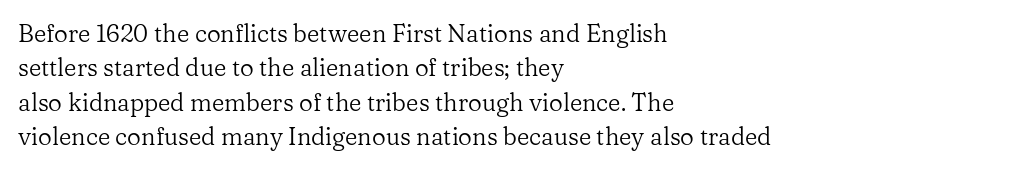
The image shows 24 px text type, upright; set left-aligned, normal line spacing (1.43x), normal letter spacing, not underlined.
